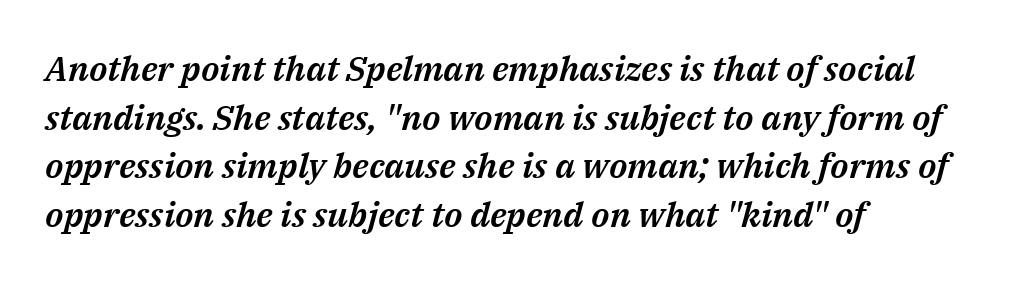
{"italic": "yes", "lean": "right", "slant_degrees": 14, "width": "normal", "stroke_contrast": "medium", "x_height": "medium", "monospaced": "no", "underline": "no", "align": "left", "line_spacing": "normal", "line_spacing_ratio": 1.39, "letter_spacing": "normal", "letter_spacing_em": 0.0, "glyph_px": 35}
